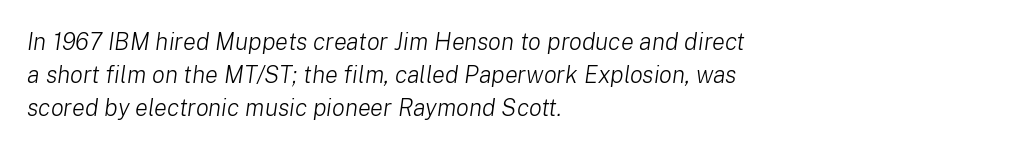
Caption: face not bold, strokes unweighted. The rendering applies a slant to the glyphs. Glance below the letters and you will spot only blank space. A classic flush-left, rag-right setting is used for this passage. Summary of vertical rhythm: regular, with standard interline spacing.
